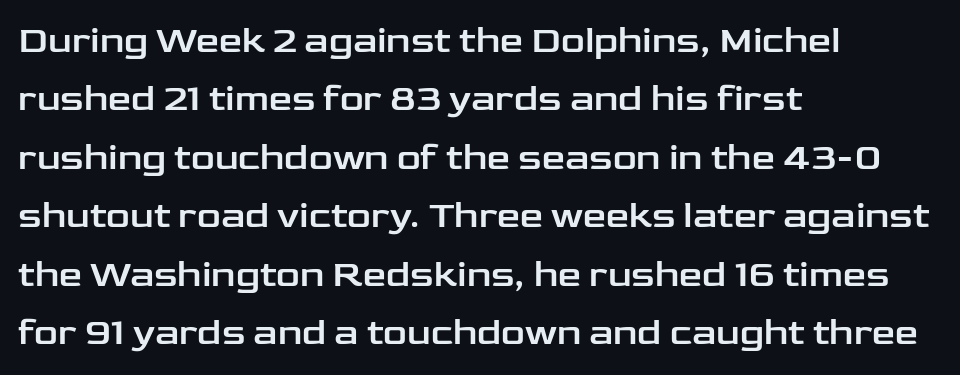
{"serif": "no", "italic": "no", "width": "wide", "stroke_contrast": "low", "x_height": "medium", "monospaced": "no", "underline": "no", "align": "left", "line_spacing": "normal", "line_spacing_ratio": 1.58, "letter_spacing": "normal", "letter_spacing_em": 0.0, "glyph_px": 37}
